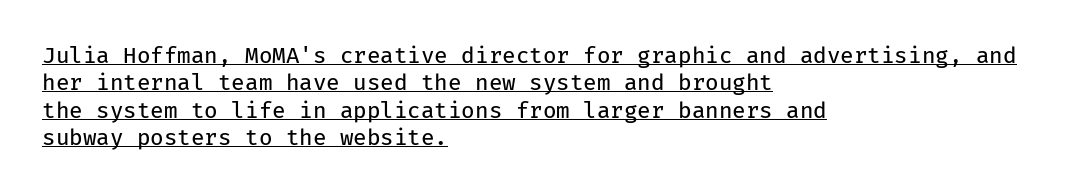
The compositor pushed each line to the left boundary. A light-to-regular cut is what we see here. Summary of vertical rhythm: regular, with standard interline spacing. Vertical strokes here are truly vertical. The gaps between neighbouring characters are ordinary and unremarkable.
